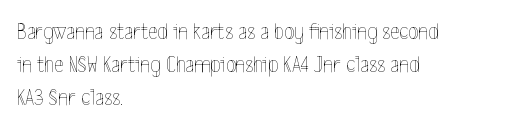
Q: Is the text bold? A: No.
Q: Is the text italic (slanted)? A: No, it is upright.
Q: Is the text underlined? A: No.
Q: How is the paragraph aligned? A: Left-aligned.
Q: Is the spacing between letters normal or unusually wide? A: Normal.
Q: Is the spacing between lines tight, normal or loose? A: Normal.
